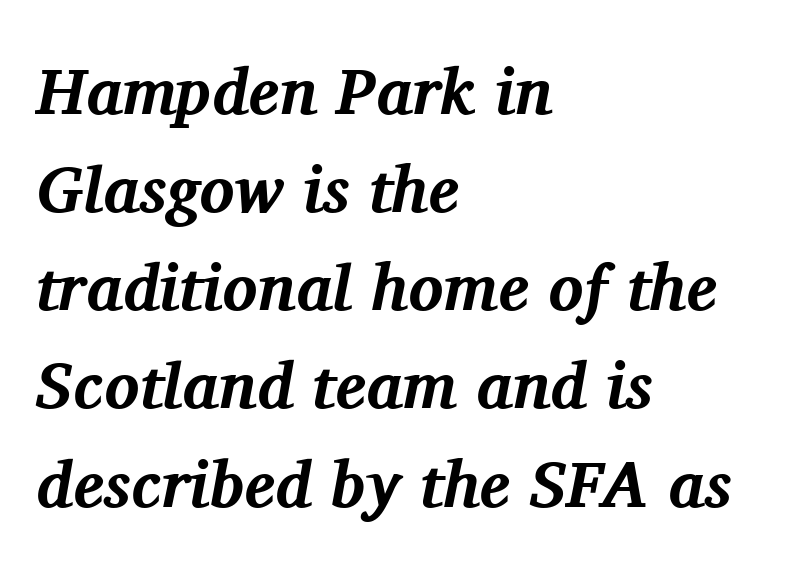
Q: Is the text bold? A: Yes.
Q: Is the text italic (slanted)? A: Yes, it leans right by about 11 degrees.
Q: Is the typeface a serif or a sans-serif typeface? A: Serif.
Q: Is the text underlined? A: No.
Q: How is the paragraph aligned? A: Left-aligned.
Q: Is the spacing between letters normal or unusually wide? A: Normal.
Q: Is the spacing between lines tight, normal or loose? A: Normal.
Q: Width (condensed, normal, or wide)? A: Normal.
Q: Stroke contrast? A: Medium.
Q: x-height? A: Medium.
Q: Monospaced? A: No.
